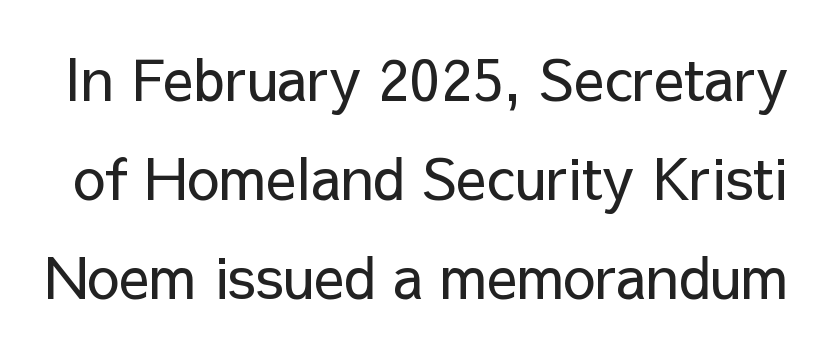
Q: Is the text bold? A: No.
Q: Is the text italic (slanted)? A: No, it is upright.
Q: Is the typeface a serif or a sans-serif typeface? A: Sans-serif.
Q: Is the text underlined? A: No.
Q: Is the spacing between letters normal or unusually wide? A: Normal.
Q: Width (condensed, normal, or wide)? A: Normal.
Q: Stroke contrast? A: Low.
Q: x-height? A: Medium.
Q: Monospaced? A: No.
